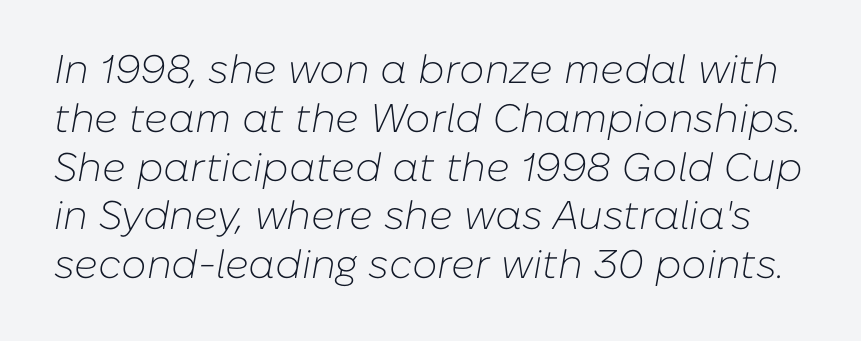
{"italic": "yes", "lean": "right", "slant_degrees": 10, "bold": "no", "weight": "light", "width": "normal", "stroke_contrast": "low", "x_height": "medium", "monospaced": "no", "underline": "no", "line_spacing_ratio": 1.22, "letter_spacing": "normal", "letter_spacing_em": 0.0, "glyph_px": 40}
